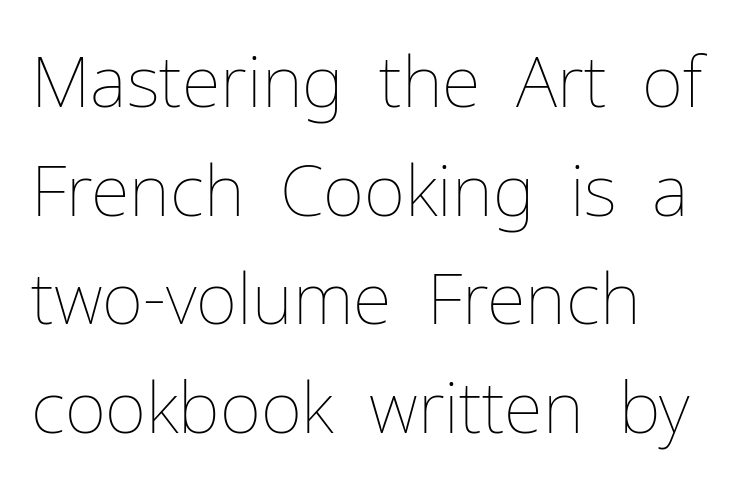
The image shows 71 px thin type, upright; set normal line spacing (1.53x), normal letter spacing, not underlined; low stroke contrast and a medium x-height.
